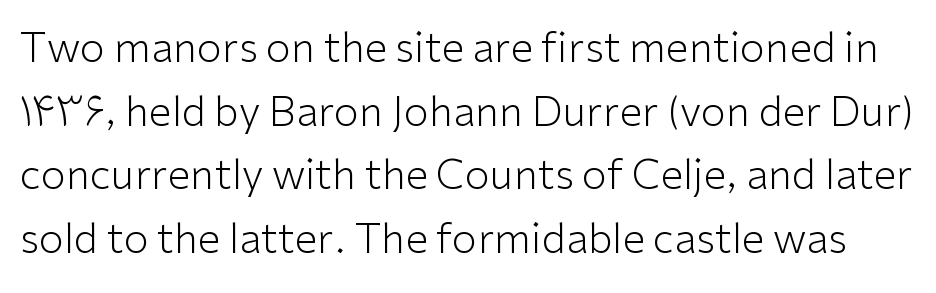
Each new line begins a customary step beneath the previous one. Unlike a traditional serif, this face leaves its strokes unadorned. Upright lettering throughout. The passage shown is not bold in any degree. Words appear dense and cohesive because spacing is normal. A typesetter would call this proportional, since set widths differ per character.
